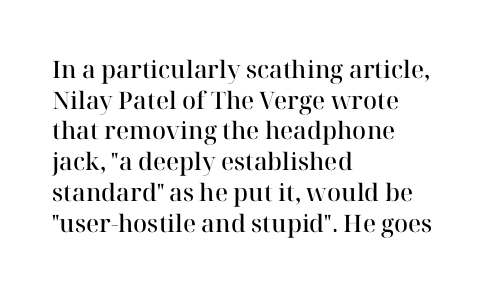
The image shows 24 px text type, upright; set left-aligned, normal line spacing (1.28x), normal letter spacing, not underlined.
